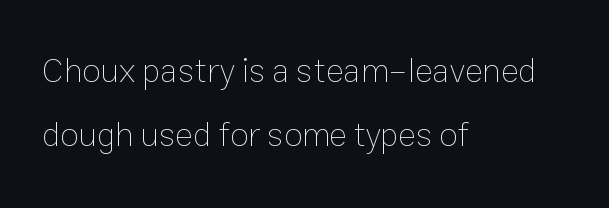
Q: Is the text bold? A: No.
Q: Is the text italic (slanted)? A: No, it is upright.
Q: Is the text underlined? A: No.
Q: How is the paragraph aligned? A: Left-aligned.
Q: Is the spacing between letters normal or unusually wide? A: Normal.
Q: Width (condensed, normal, or wide)? A: Normal.
Q: Stroke contrast? A: Low.
Q: x-height? A: Medium.
Q: Monospaced? A: No.
